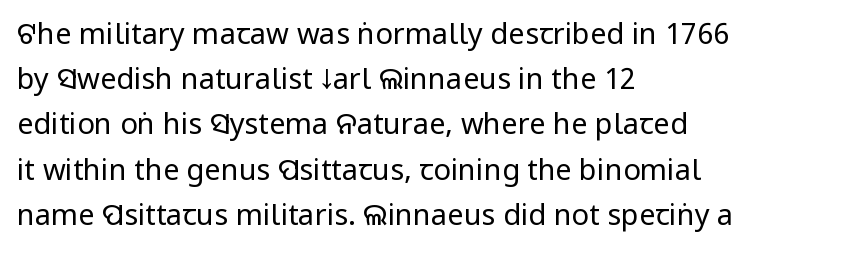
Q: Is the text bold? A: No.
Q: Is the text italic (slanted)? A: No, it is upright.
Q: Is the typeface a serif or a sans-serif typeface? A: Sans-serif.
Q: Is the text underlined? A: No.
Q: How is the paragraph aligned? A: Left-aligned.
Q: Is the spacing between letters normal or unusually wide? A: Normal.
Q: Is the spacing between lines tight, normal or loose? A: Normal.
Q: Width (condensed, normal, or wide)? A: Condensed.
Q: Stroke contrast? A: Low.
